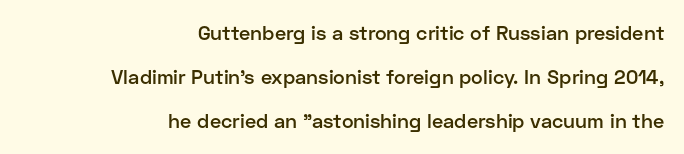
The image shows 20 px text type, upright; set right-aligned, loose line spacing (2.21x), normal letter spacing, not underlined.
